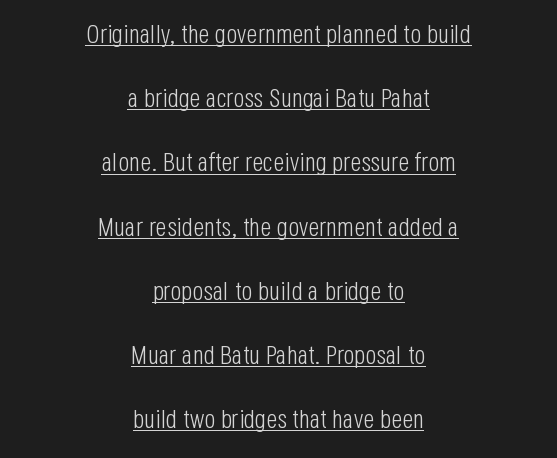
{"italic": "no", "bold": "no", "underline": "yes", "align": "center", "line_spacing": "loose", "line_spacing_ratio": 2.47, "letter_spacing": "normal", "letter_spacing_em": 0.0, "glyph_px": 26}
